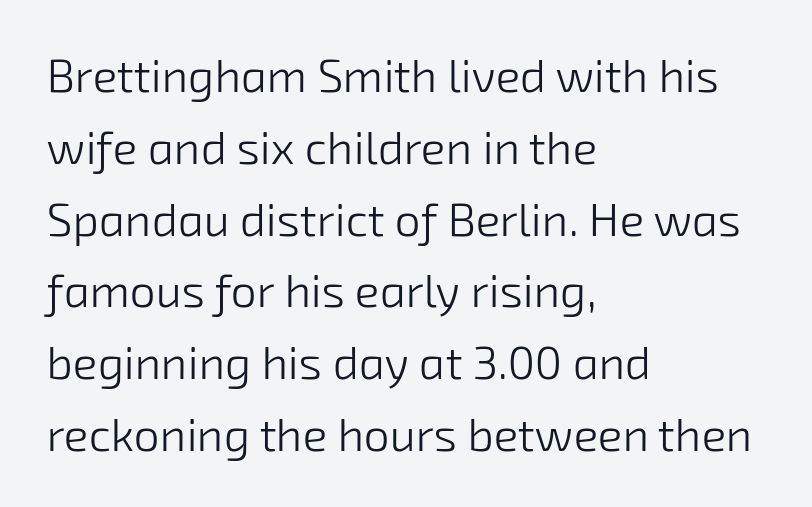
The image shows 46 px light sans-serif type; set left-aligned, normal line spacing (1.56x), normal letter spacing, not underlined; low stroke contrast and a medium x-height.
